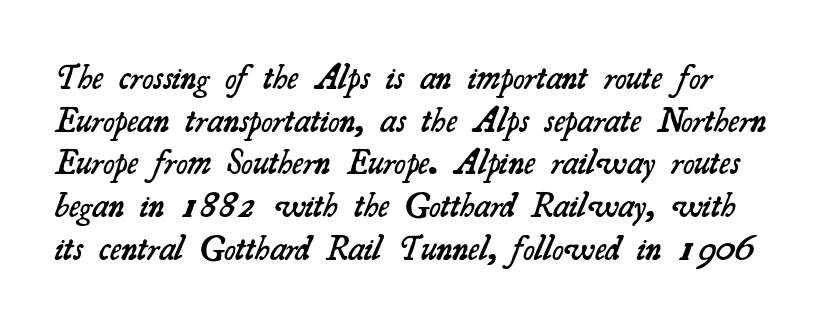
The image shows 35 px semibold serif type; set line spacing 1.22x, normal letter spacing, not underlined; medium stroke contrast and a small x-height.
